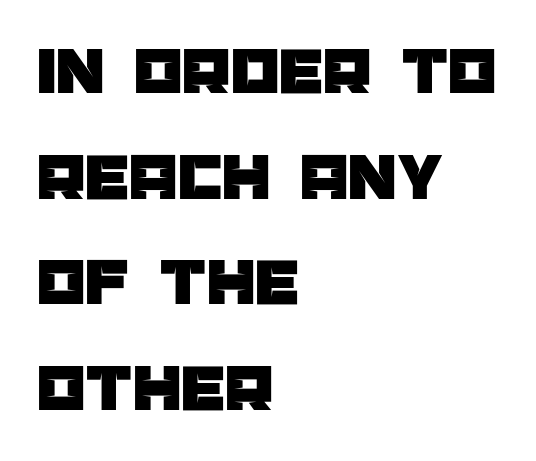
The image shows 69 px sans-serif type, upright; set left-aligned, normal line spacing (1.53x), normal letter spacing, not underlined; low stroke contrast and a large x-height.
